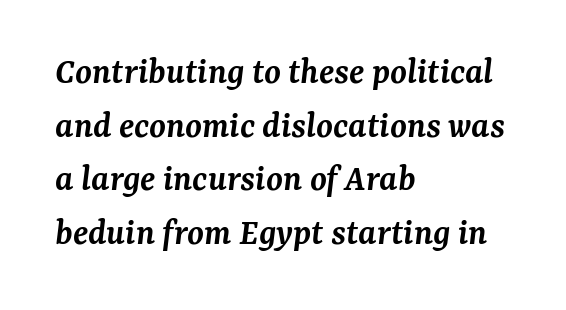
Q: Is the text bold? A: Semi-bold.
Q: Is the text italic (slanted)? A: Yes, it leans right by about 7 degrees.
Q: Is the typeface a serif or a sans-serif typeface? A: Serif.
Q: Is the text underlined? A: No.
Q: How is the paragraph aligned? A: Left-aligned.
Q: Is the spacing between letters normal or unusually wide? A: Normal.
Q: Is the spacing between lines tight, normal or loose? A: Normal.
Q: Width (condensed, normal, or wide)? A: Normal.
Q: Stroke contrast? A: Medium.
Q: x-height? A: Medium.
Q: Monospaced? A: No.
